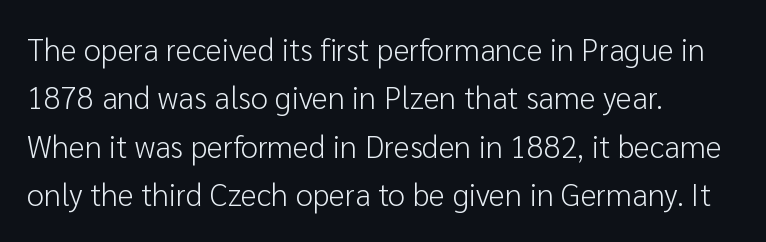
The image shows 31 px light sans-serif type, upright; set left-aligned, normal line spacing (1.56x), normal letter spacing, not underlined; low stroke contrast and a medium x-height.
